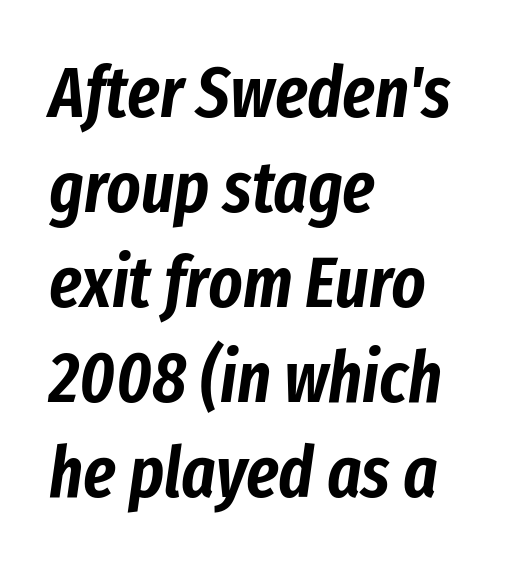
This sample has the flowing, uneven cadence of proportional lettering. If you drew a line through each stem, it would be angled. Where is the straight margin? On the left. Nobody touched the tracking dial on this one. Descender tails drop into unmarked territory.
